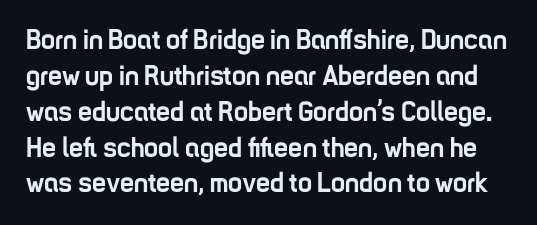
{"serif": "no", "italic": "no", "bold": "yes", "weight": "semibold", "width": "condensed", "stroke_contrast": "low", "x_height": "medium", "monospaced": "no", "underline": "no", "line_spacing": "normal", "line_spacing_ratio": 1.28, "letter_spacing": "normal", "letter_spacing_em": 0.0, "glyph_px": 28}
